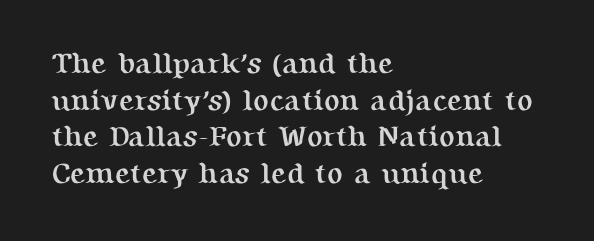
Q: Is the text bold? A: Yes.
Q: Is the text italic (slanted)? A: No, it is upright.
Q: Is the typeface a serif or a sans-serif typeface? A: Serif.
Q: Is the text underlined? A: No.
Q: How is the paragraph aligned? A: Left-aligned.
Q: Is the spacing between letters normal or unusually wide? A: Normal.
Q: Is the spacing between lines tight, normal or loose? A: Normal.
Q: Width (condensed, normal, or wide)? A: Normal.
Q: Stroke contrast? A: Medium.
Q: x-height? A: Medium.
Q: Monospaced? A: No.
